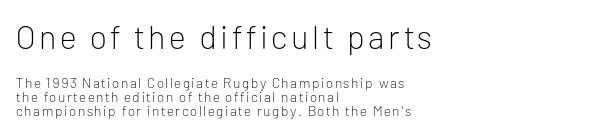
The image shows 33 px light sans-serif type, upright; set left-aligned, tight line spacing (0.97x), not underlined; the first (top) block is 2.36x larger; low stroke contrast and a medium x-height.
